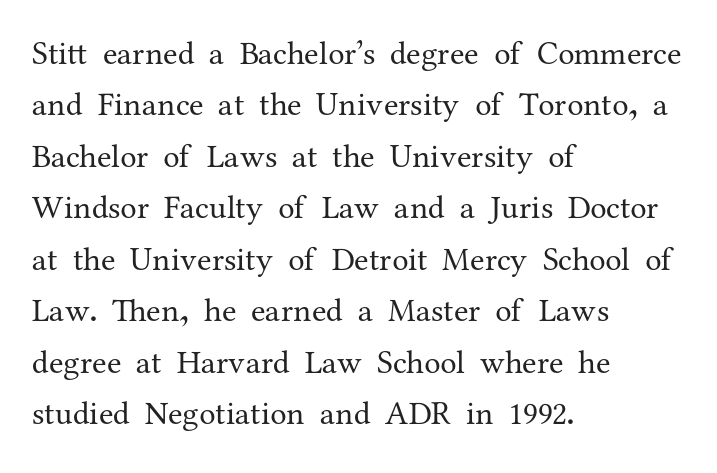
Stem width sits at or under what a default text font uses. If you measured baseline to baseline, you'd find a middling distance. Note the varied advance widths — an 'i' is clearly narrower than an 'm'. Typographically, this falls in the serif category. All the whitespace from short lines collects on the right.
